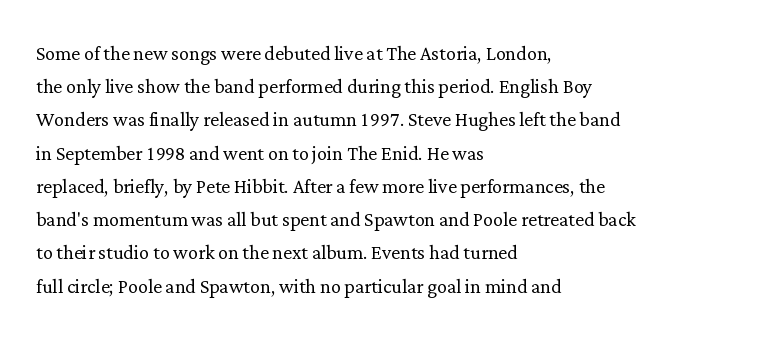
{"italic": "no", "bold": "no", "underline": "no", "align": "left", "line_spacing": "normal", "line_spacing_ratio": 1.33, "letter_spacing": "normal", "letter_spacing_em": 0.0, "glyph_px": 25}
